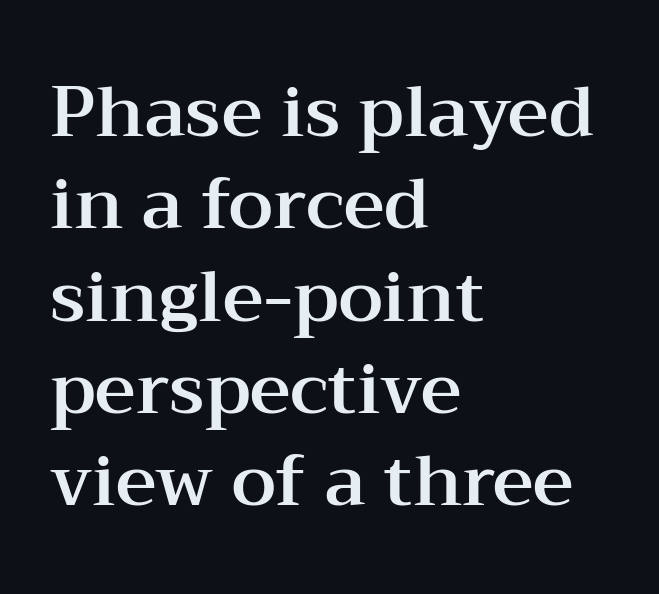
Reading down the block, your eye returns to a fixed left position each line. Ordinary non-slanted type is in use. You could not count columns in this text — the font is proportionally spaced. Bare-footed words on every line.
